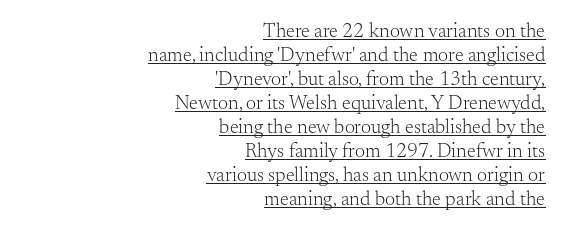
The image shows 20 px text type, upright; set right-aligned, line spacing 1.2x, normal letter spacing, underlined.
